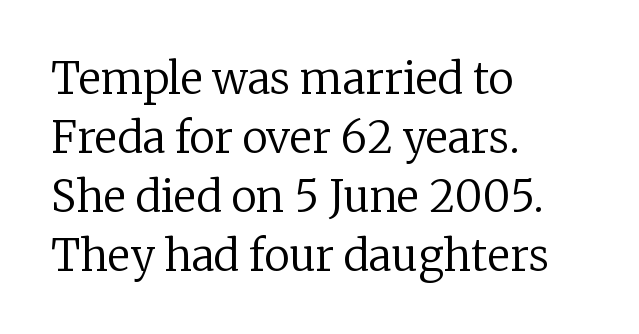
Summary of vertical rhythm: regular, with standard interline spacing. Nothing heavy about these letters — not bold at all. Vertical strokes here are truly vertical. The gap between lines stays unmarked. This rendering uses left alignment, leaving the right contour irregular.
